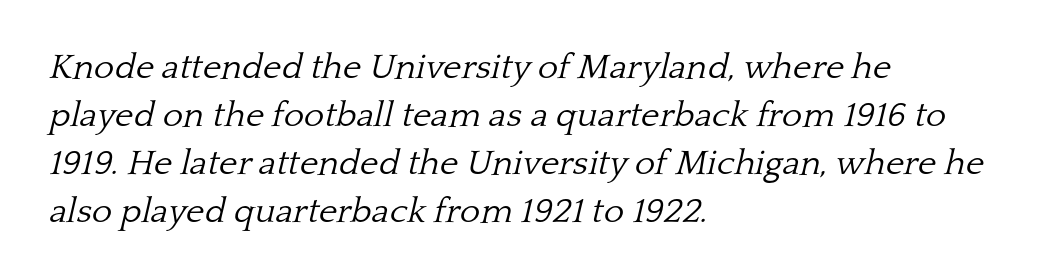
Q: Is the text bold? A: No.
Q: Is the text italic (slanted)? A: Yes, it leans right by about 13 degrees.
Q: Is the typeface a serif or a sans-serif typeface? A: Serif.
Q: Is the text underlined? A: No.
Q: How is the paragraph aligned? A: Left-aligned.
Q: Is the spacing between letters normal or unusually wide? A: Normal.
Q: Is the spacing between lines tight, normal or loose? A: Normal.
Q: Width (condensed, normal, or wide)? A: Normal.
Q: Stroke contrast? A: Low.
Q: x-height? A: Medium.
Q: Monospaced? A: No.
